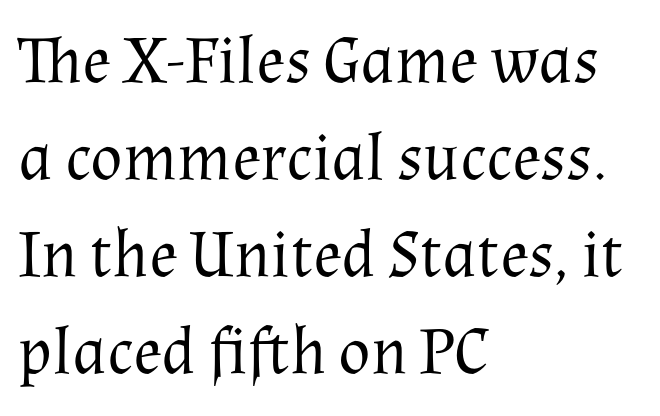
{"serif": "yes", "italic": "no", "bold": "no", "weight": "regular", "width": "normal", "stroke_contrast": "medium", "x_height": "medium", "monospaced": "no", "underline": "no", "align": "left", "line_spacing": "normal", "line_spacing_ratio": 1.45, "letter_spacing": "normal", "letter_spacing_em": 0.0, "glyph_px": 67}
